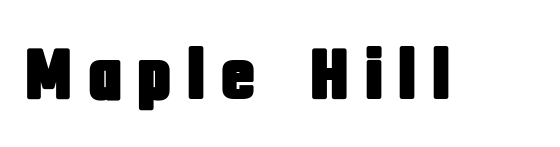
The image shows 73 px condensed sans-serif type, upright; set not underlined; low stroke contrast and a large x-height.
